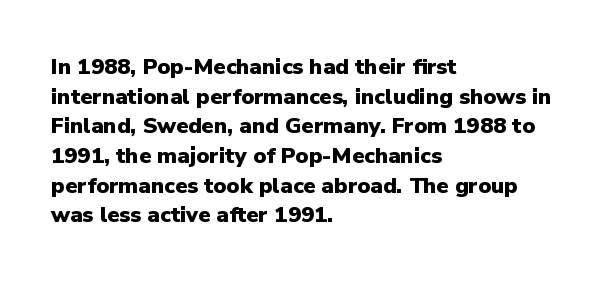
{"italic": "no", "bold": "yes", "underline": "no", "align": "left", "line_spacing": "normal", "line_spacing_ratio": 1.35, "letter_spacing": "normal", "letter_spacing_em": 0.0, "glyph_px": 22}
